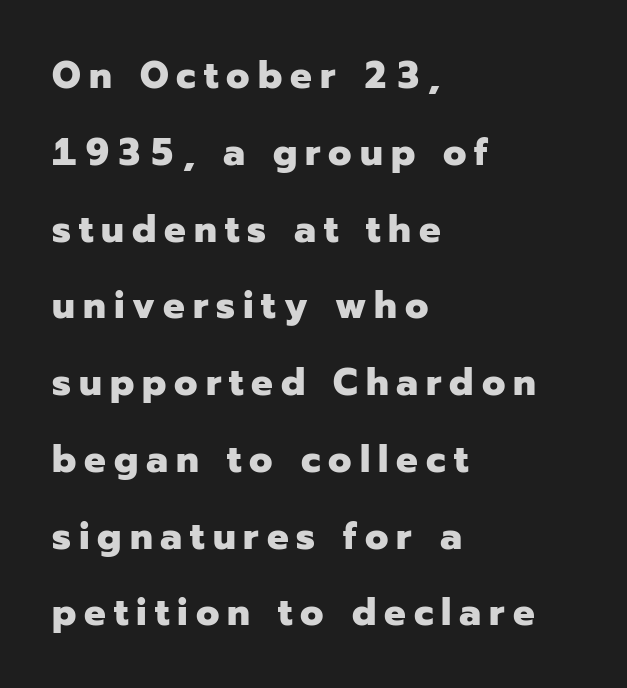
Q: Is the text bold? A: Yes.
Q: Is the text italic (slanted)? A: No, it is upright.
Q: Is the typeface a serif or a sans-serif typeface? A: Sans-serif.
Q: Is the text underlined? A: No.
Q: How is the paragraph aligned? A: Left-aligned.
Q: Is the spacing between letters normal or unusually wide? A: Unusually wide.
Q: Is the spacing between lines tight, normal or loose? A: Loose.
Q: Width (condensed, normal, or wide)? A: Normal.
Q: Stroke contrast? A: Low.
Q: x-height? A: Medium.
Q: Monospaced? A: No.
